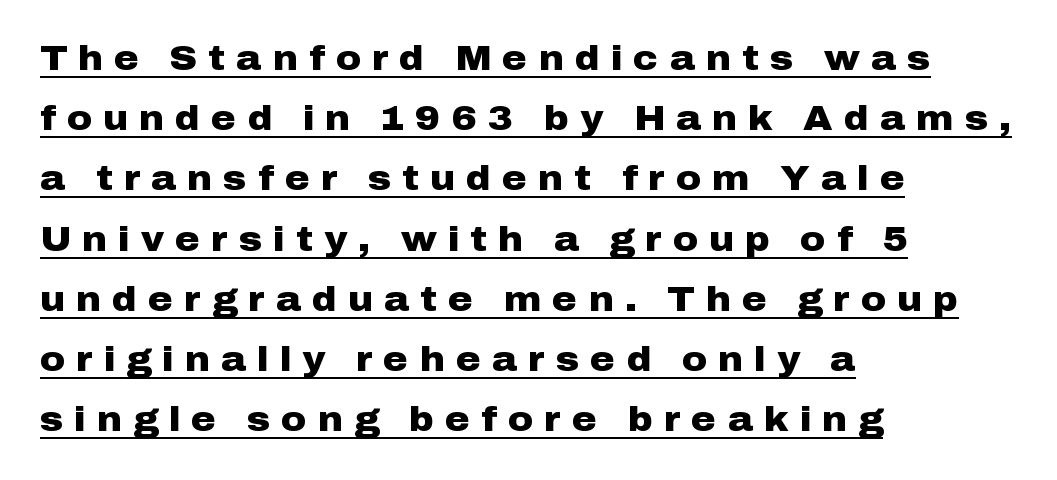
What kind of face is this? One without serifs — a sans. The face used here is proportionally spaced, like ordinary book or web type. Line beginnings align vertically; line endings do not. Plenty of ink on the page — the face is bold.
